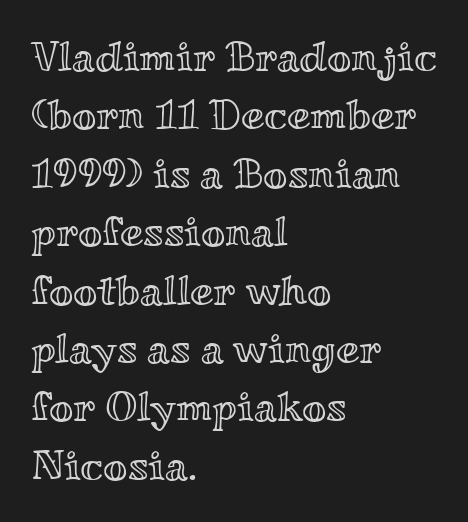
Q: Is the text italic (slanted)? A: No, it is upright.
Q: Is the text underlined? A: No.
Q: How is the paragraph aligned? A: Left-aligned.
Q: Is the spacing between letters normal or unusually wide? A: Normal.
Q: Is the spacing between lines tight, normal or loose? A: Normal.
Q: Width (condensed, normal, or wide)? A: Wide.
Q: x-height? A: Small.
Q: Monospaced? A: No.
